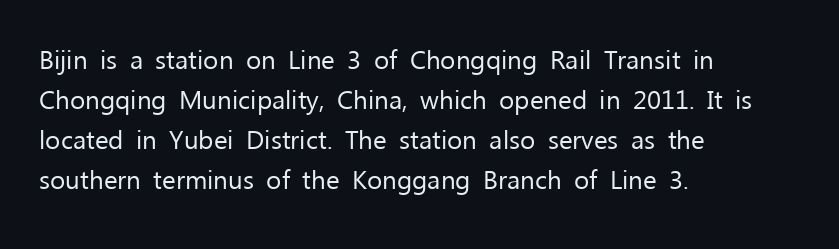
Descender tails drop into unmarked territory. Stroke mass is kept to a normal reading level or below. Default kerning and tracking; the words read as compact shapes. Teacher's note: observe the even left margin — that is flush-left alignment.
